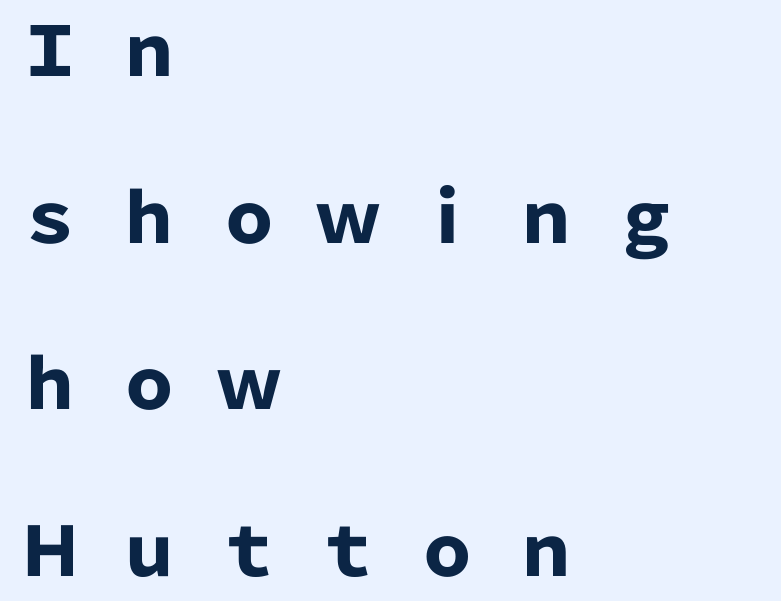
{"serif": "no", "italic": "no", "bold": "yes", "weight": "heavy", "width": "normal", "stroke_contrast": "low", "x_height": "medium", "monospaced": "no", "underline": "no", "align": "left", "line_spacing": "loose", "line_spacing_ratio": 2.45, "letter_spacing": "wide", "letter_spacing_em": 0.46, "glyph_px": 68}
